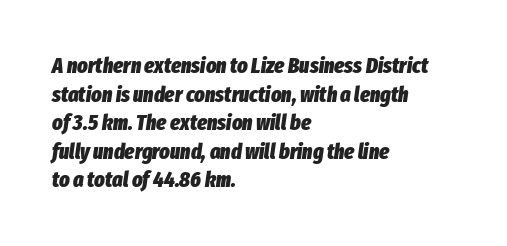
{"italic": "yes", "lean": "right", "slant_degrees": 8, "bold": "yes", "underline": "no", "align": "left", "line_spacing": "normal", "line_spacing_ratio": 1.3, "letter_spacing": "normal", "letter_spacing_em": 0.0, "glyph_px": 22}
